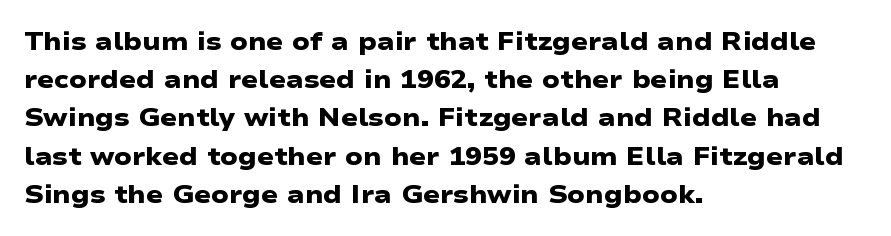
The image shows 25 px bold type; set left-aligned, normal line spacing (1.53x), normal letter spacing, not underlined.
